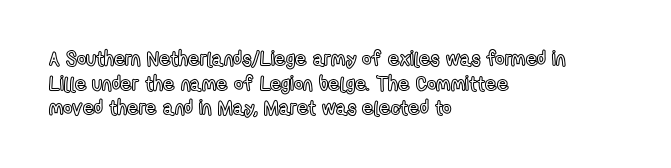
Q: Is the text italic (slanted)? A: No, it is upright.
Q: Is the text underlined? A: No.
Q: How is the paragraph aligned? A: Left-aligned.
Q: Is the spacing between letters normal or unusually wide? A: Normal.
